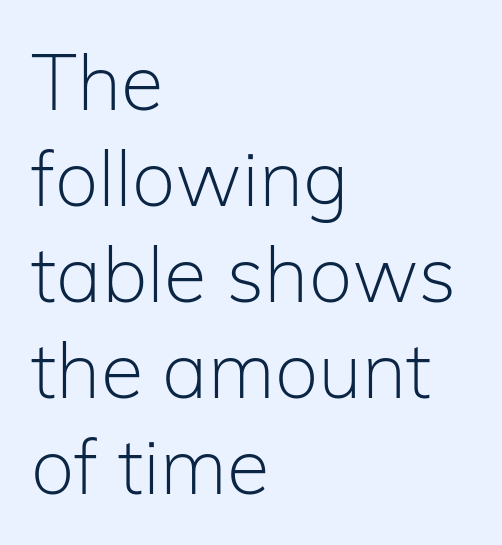
The image shows 78 px light sans-serif type, upright; set left-aligned, line spacing 1.23x, normal letter spacing, not underlined; low stroke contrast and a medium x-height.
